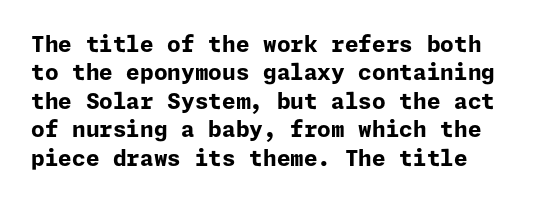
{"italic": "no", "bold": "yes", "underline": "no", "line_spacing": "normal", "line_spacing_ratio": 1.29, "letter_spacing": "normal", "letter_spacing_em": 0.0, "glyph_px": 22}
